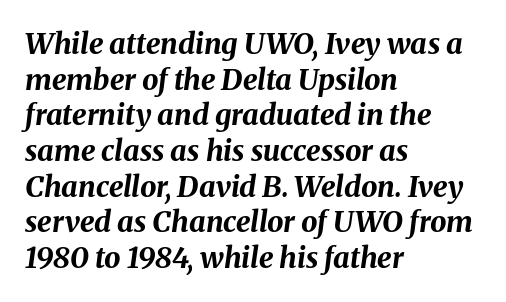
Q: Is the text bold? A: Yes.
Q: Is the text italic (slanted)? A: Yes, it leans right by about 8 degrees.
Q: Is the text underlined? A: No.
Q: How is the paragraph aligned? A: Left-aligned.
Q: Is the spacing between letters normal or unusually wide? A: Normal.
Q: Width (condensed, normal, or wide)? A: Normal.
Q: Stroke contrast? A: Medium.
Q: x-height? A: Medium.
Q: Monospaced? A: No.
